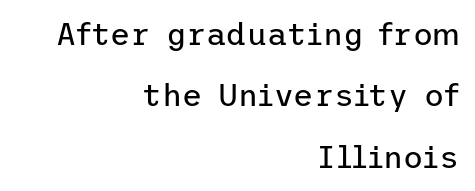
Check the space under the baseline: it is left empty. The font sits on the lighter half of the weight spectrum, regular included. Each line ends at the same right margin while the left side varies. This is sans-serif lettering, the kind often seen on screens and signage.
